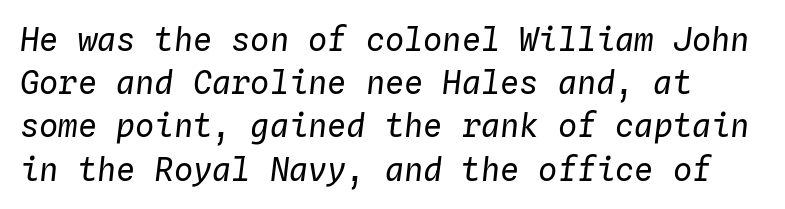
Q: Is the text bold? A: No.
Q: Is the text italic (slanted)? A: Yes, it leans right by about 4 degrees.
Q: Is the text underlined? A: No.
Q: Is the spacing between letters normal or unusually wide? A: Normal.
Q: Is the spacing between lines tight, normal or loose? A: Normal.
Q: Width (condensed, normal, or wide)? A: Normal.
Q: Stroke contrast? A: Low.
Q: x-height? A: Medium.
Q: Monospaced? A: Yes.
